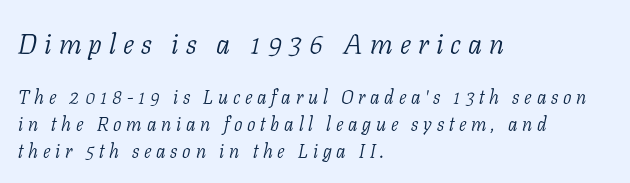
Q: Is the text bold? A: No.
Q: Is the text italic (slanted)? A: Yes, it leans right by about 11 degrees.
Q: Is the typeface a serif or a sans-serif typeface? A: Serif.
Q: Is the text underlined? A: No.
Q: How is the paragraph aligned? A: Left-aligned.
Q: Is the spacing between letters normal or unusually wide? A: Unusually wide.
Q: Is the spacing between lines tight, normal or loose? A: Normal.
Q: Which block of text is set in a larger size, the first (top) or the second (bottom)? A: The first (top) one.
Q: Width (condensed, normal, or wide)? A: Normal.
Q: Stroke contrast? A: Low.
Q: x-height? A: Medium.
Q: Monospaced? A: No.
